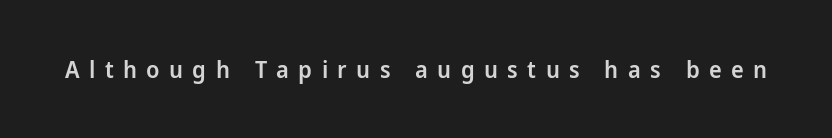
The image shows 24 px text type, upright; set unusually wide letter spacing (+0.39 em), not underlined.
